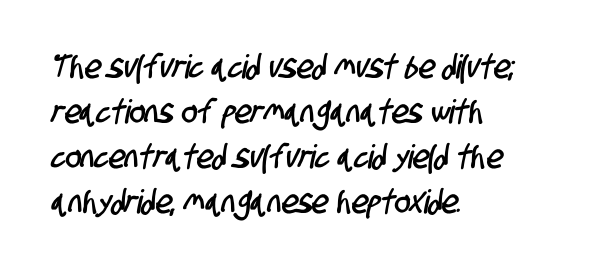
{"serif": "no", "width": "condensed", "stroke_contrast": "low", "x_height": "large", "monospaced": "no", "underline": "no", "align": "left", "line_spacing": "normal", "line_spacing_ratio": 1.36, "letter_spacing": "normal", "letter_spacing_em": 0.0, "glyph_px": 33}
